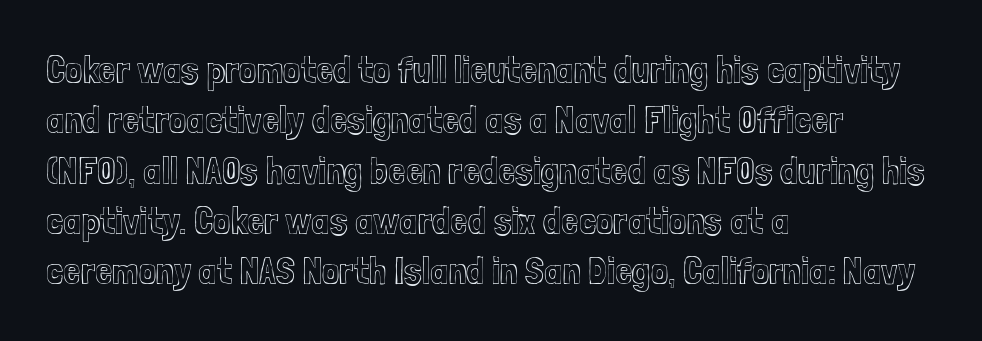
Q: Is the text italic (slanted)? A: No, it is upright.
Q: Is the text underlined? A: No.
Q: How is the paragraph aligned? A: Left-aligned.
Q: Is the spacing between letters normal or unusually wide? A: Normal.
Q: Is the spacing between lines tight, normal or loose? A: Normal.
Q: Width (condensed, normal, or wide)? A: Condensed.
Q: x-height? A: Medium.
Q: Monospaced? A: No.
